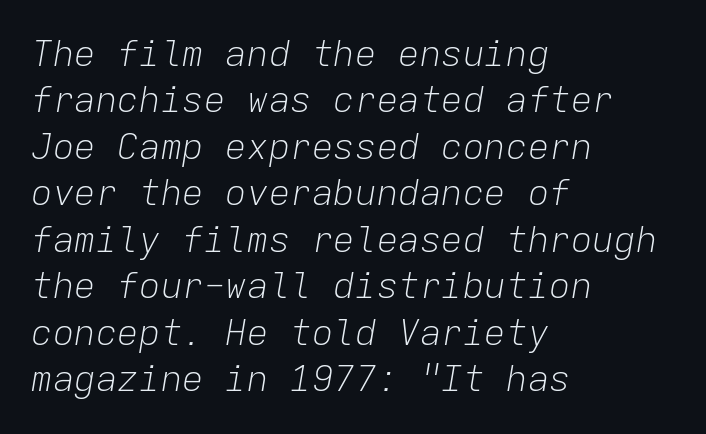
{"italic": "yes", "lean": "right", "slant_degrees": 9, "bold": "no", "weight": "light", "width": "normal", "stroke_contrast": "low", "x_height": "medium", "monospaced": "yes", "underline": "no", "align": "left", "line_spacing": "normal", "line_spacing_ratio": 1.29, "letter_spacing": "normal", "letter_spacing_em": 0.0, "glyph_px": 36}
